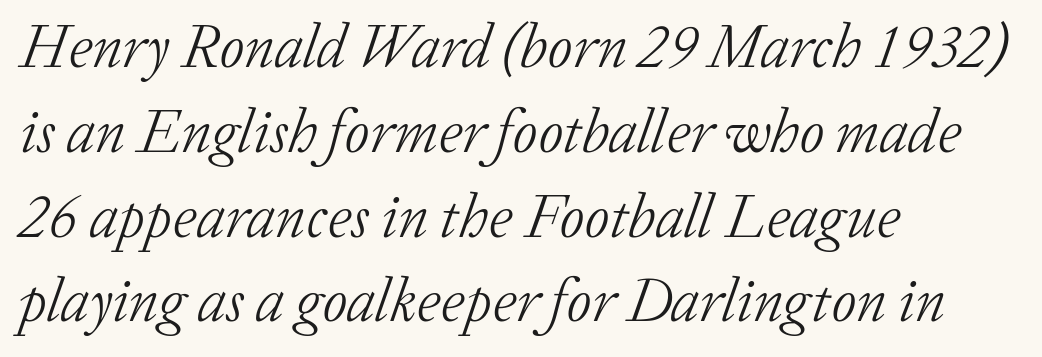
{"serif": "yes", "italic": "yes", "lean": "right", "slant_degrees": 20, "bold": "no", "weight": "light", "width": "normal", "stroke_contrast": "low", "x_height": "medium", "monospaced": "no", "underline": "no", "align": "left", "line_spacing": "normal", "line_spacing_ratio": 1.39, "letter_spacing": "normal", "letter_spacing_em": 0.0, "glyph_px": 61}
